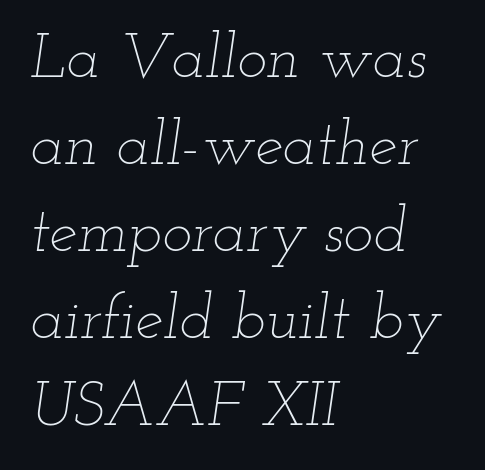
{"italic": "yes", "lean": "right", "slant_degrees": 12, "bold": "no", "weight": "thin", "width": "wide", "stroke_contrast": "low", "x_height": "small", "monospaced": "no", "underline": "no", "align": "left", "line_spacing": "normal", "line_spacing_ratio": 1.38, "letter_spacing": "normal", "letter_spacing_em": 0.0, "glyph_px": 63}
